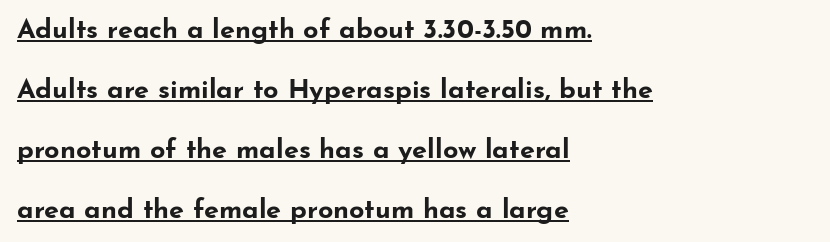
Q: Is the text bold? A: Yes.
Q: Is the text italic (slanted)? A: No, it is upright.
Q: Is the text underlined? A: Yes.
Q: How is the paragraph aligned? A: Left-aligned.
Q: Is the spacing between letters normal or unusually wide? A: Normal.
Q: Is the spacing between lines tight, normal or loose? A: Loose.
